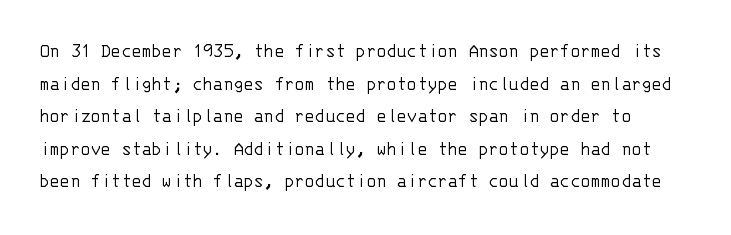
Q: Is the text bold? A: No.
Q: Is the text italic (slanted)? A: No, it is upright.
Q: Is the text underlined? A: No.
Q: Is the spacing between letters normal or unusually wide? A: Normal.
Q: Is the spacing between lines tight, normal or loose? A: Normal.
